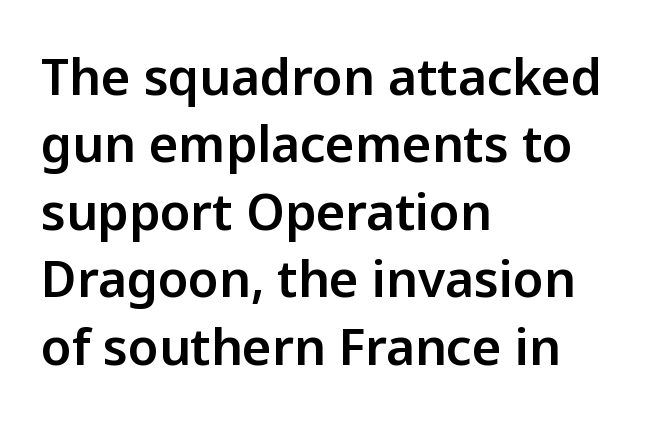
The image shows 50 px sans-serif type, upright; set left-aligned, normal line spacing (1.35x), normal letter spacing, not underlined; low stroke contrast and a medium x-height.
